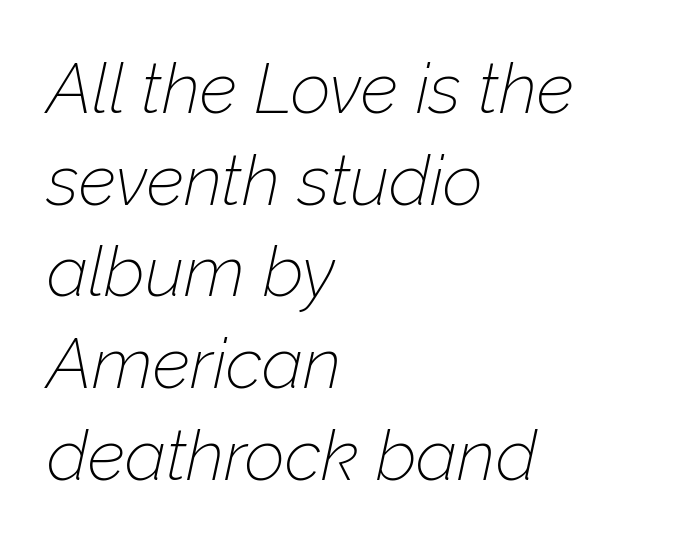
The image shows 70 px thin type, italic (leaning right); set left-aligned, normal line spacing (1.31x), normal letter spacing, not underlined; low stroke contrast and a medium x-height.
